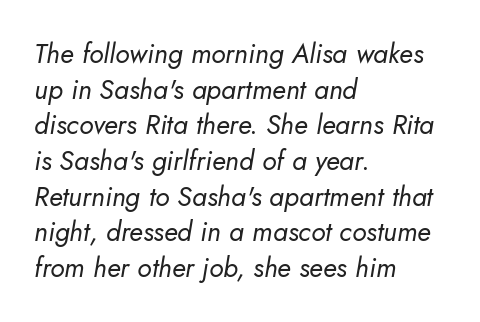
{"italic": "yes", "lean": "right", "slant_degrees": 5, "bold": "no", "underline": "no", "align": "left", "line_spacing": "normal", "line_spacing_ratio": 1.32, "letter_spacing": "normal", "letter_spacing_em": 0.0, "glyph_px": 27}
